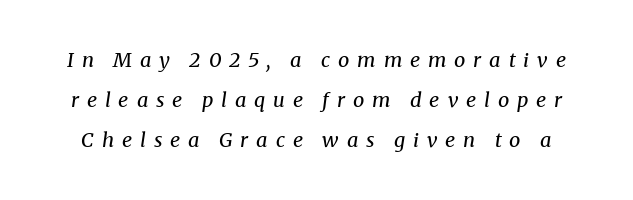
Has an underline been added? It has not. Interline gaps are noticeably wide in this sample. Designer's note — italics engaged. The face looks like a standard text weight, possibly lighter. Students, note that the glyphs here are deliberately spaced far apart.
